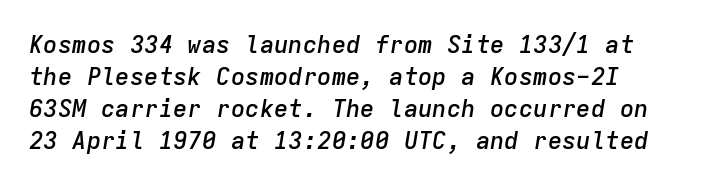
Q: Is the text bold? A: Semi-bold.
Q: Is the text italic (slanted)? A: Yes, it leans right by about 9 degrees.
Q: Is the text underlined? A: No.
Q: Is the spacing between letters normal or unusually wide? A: Normal.
Q: Is the spacing between lines tight, normal or loose? A: Normal.
